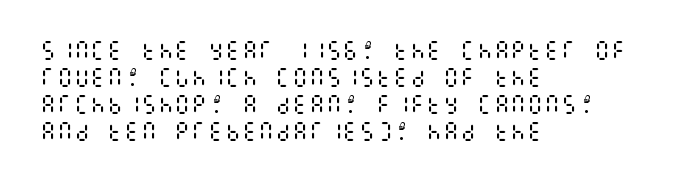
The image shows 21 px text type, upright; set left-aligned, normal line spacing (1.28x), normal letter spacing, not underlined.
